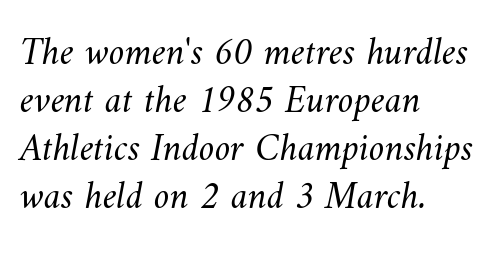
The image shows 39 px light type; set left-aligned, line spacing 1.23x, normal letter spacing, not underlined; medium stroke contrast and a small x-height.
